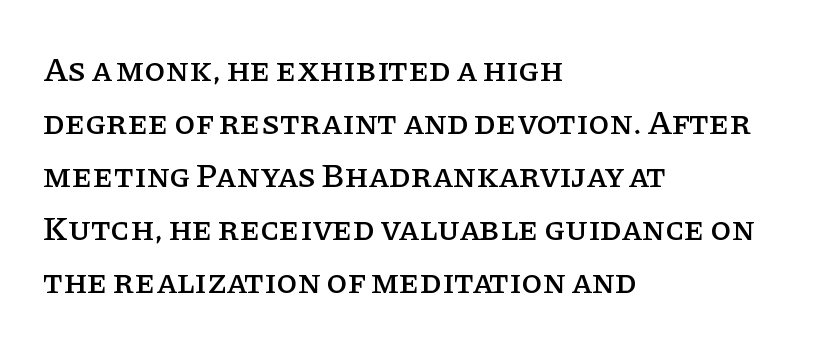
The image shows 34 px serif type, upright; set left-aligned, normal line spacing (1.56x), normal letter spacing, not underlined; low stroke contrast and a large x-height.
